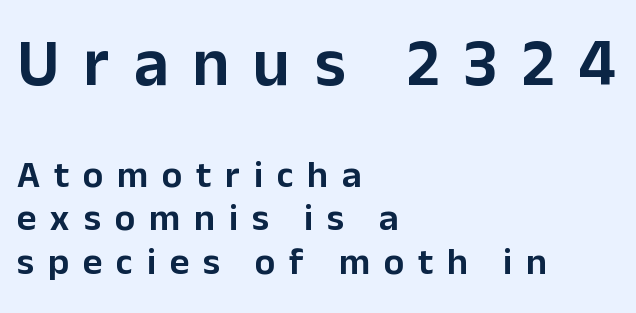
The image shows 67 px sans-serif type, upright; set left-aligned, tight line spacing (1.15x), unusually wide letter spacing (+0.36 em), not underlined; the first (top) block is 1.76x larger; low stroke contrast and a medium x-height.
